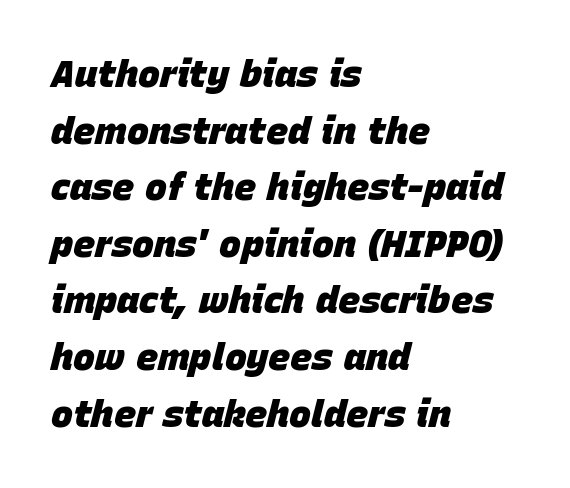
Q: Is the text bold? A: Yes.
Q: Is the text italic (slanted)? A: Yes, it leans right by about 15 degrees.
Q: Is the text underlined? A: No.
Q: How is the paragraph aligned? A: Left-aligned.
Q: Is the spacing between letters normal or unusually wide? A: Normal.
Q: Is the spacing between lines tight, normal or loose? A: Normal.
Q: Width (condensed, normal, or wide)? A: Normal.
Q: Stroke contrast? A: Low.
Q: x-height? A: Large.
Q: Monospaced? A: No.
